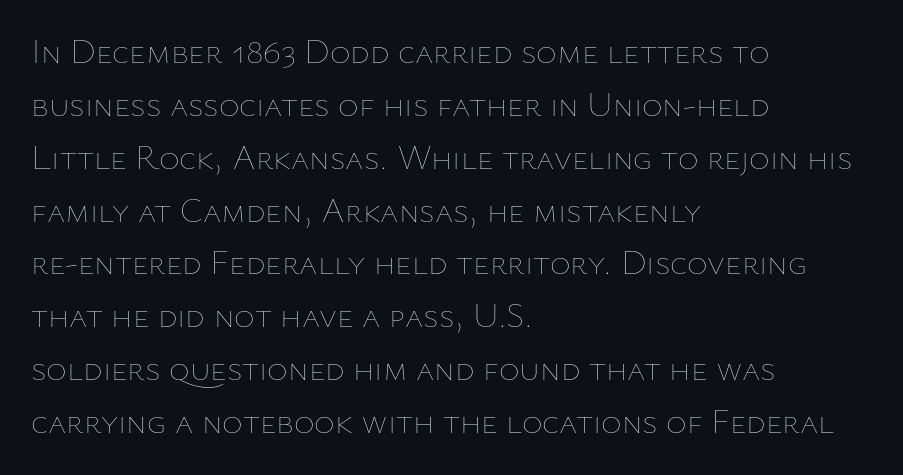
{"italic": "no", "bold": "no", "weight": "thin", "width": "normal", "stroke_contrast": "low", "x_height": "medium", "monospaced": "no", "underline": "no", "align": "left", "line_spacing": "normal", "line_spacing_ratio": 1.51, "letter_spacing": "normal", "letter_spacing_em": 0.0, "glyph_px": 35}
